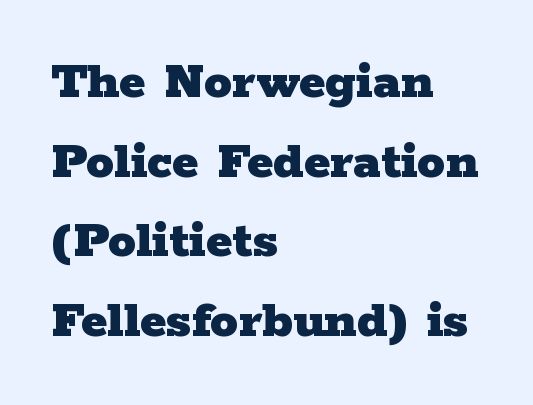
Q: Is the text bold? A: Yes.
Q: Is the text italic (slanted)? A: No, it is upright.
Q: Is the typeface a serif or a sans-serif typeface? A: Serif.
Q: Is the text underlined? A: No.
Q: How is the paragraph aligned? A: Left-aligned.
Q: Is the spacing between letters normal or unusually wide? A: Normal.
Q: Is the spacing between lines tight, normal or loose? A: Normal.
Q: Width (condensed, normal, or wide)? A: Wide.
Q: Stroke contrast? A: Low.
Q: x-height? A: Medium.
Q: Monospaced? A: No.
